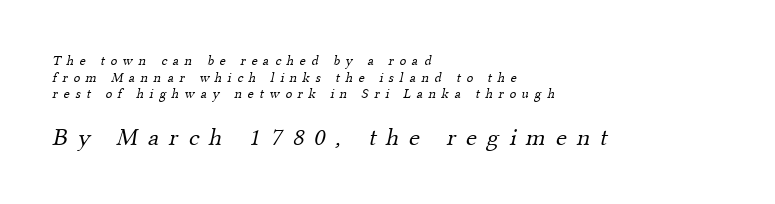
Words float on clear page, feet unadorned. Is this a heavy cut? Hardly; it is regular or lighter. The letters are spread apart with noticeably loose tracking. This sample is left-justified, so line endings fall wherever the words run out.
